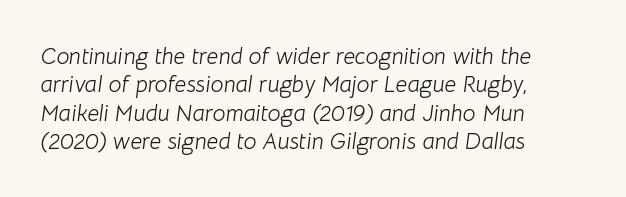
Every character sits at an angle, as italics do. You could call the tracking neutral — neither tight nor loose. Caption: multi-line text, flush left, ragged right. Caption: face not bold, strokes unweighted. Plain, unruled lines of type.
